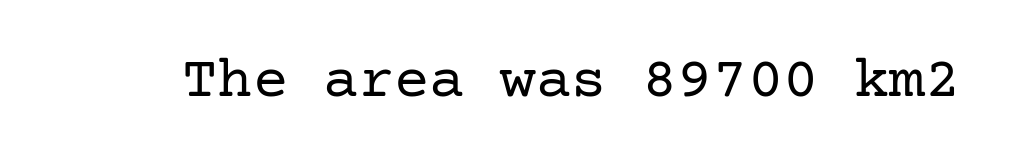
A roman cut, with each character standing at attention. Nothing unusual about the tracking: characters are spaced as the font intends. Bare-footed words on every line. Does the type have serifs? Yes, each stem ends in a small foot.
